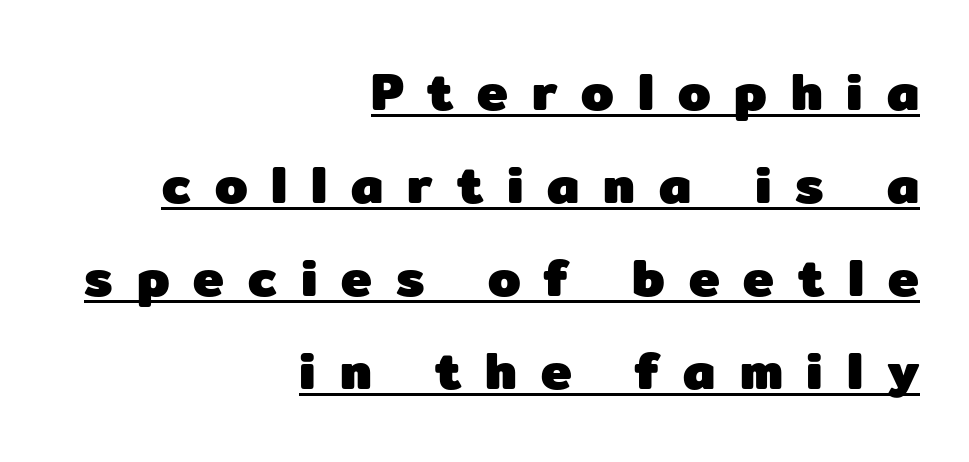
Q: Is the text bold? A: Yes.
Q: Is the text italic (slanted)? A: No, it is upright.
Q: Is the typeface a serif or a sans-serif typeface? A: Sans-serif.
Q: Is the text underlined? A: Yes.
Q: How is the paragraph aligned? A: Right-aligned.
Q: Is the spacing between letters normal or unusually wide? A: Unusually wide.
Q: Width (condensed, normal, or wide)? A: Normal.
Q: Stroke contrast? A: Low.
Q: x-height? A: Medium.
Q: Monospaced? A: No.
